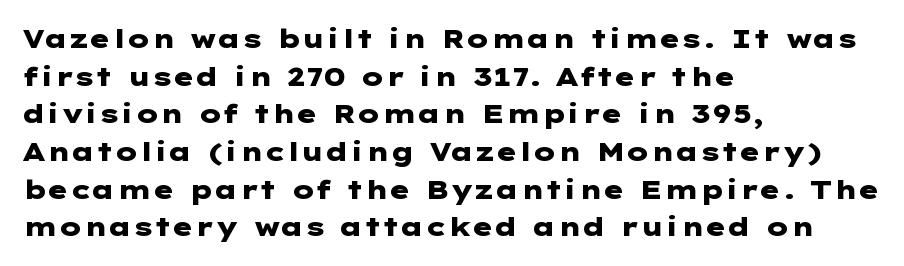
The image shows 26 px bold type, upright; set left-aligned, normal line spacing (1.45x), normal letter spacing, not underlined.
